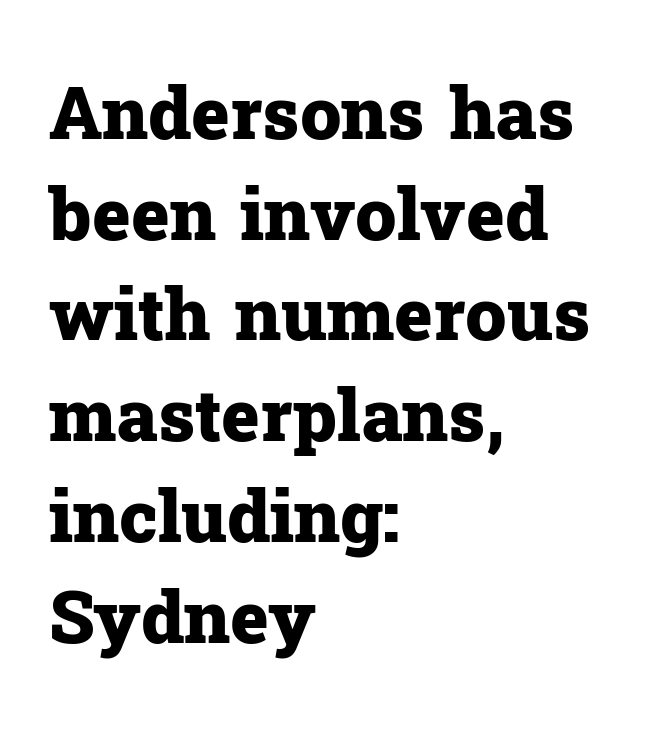
The image shows 73 px heavy serif type, upright; set left-aligned, normal line spacing (1.38x), normal letter spacing, not underlined; low stroke contrast and a medium x-height.
